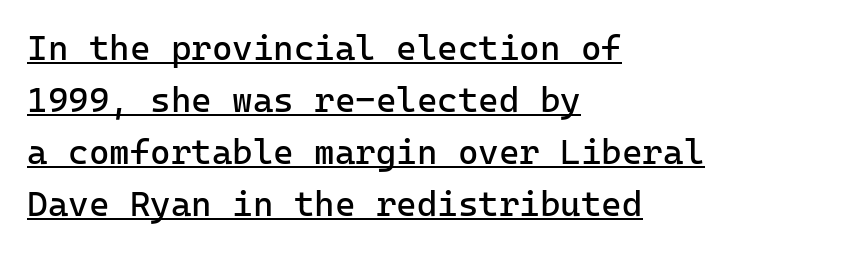
{"serif": "no", "italic": "no", "bold": "no", "weight": "regular", "width": "normal", "stroke_contrast": "low", "x_height": "medium", "monospaced": "yes", "underline": "yes", "align": "left", "line_spacing": "normal", "line_spacing_ratio": 1.49, "letter_spacing": "normal", "letter_spacing_em": 0.0, "glyph_px": 35}
